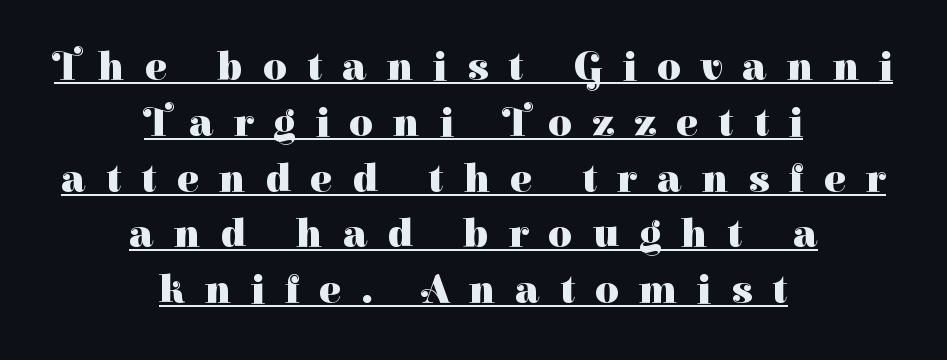
{"serif": "yes", "italic": "no", "bold": "yes", "weight": "heavy", "width": "normal", "stroke_contrast": "high", "x_height": "medium", "monospaced": "no", "underline": "yes", "align": "center", "line_spacing": "normal", "line_spacing_ratio": 1.36, "letter_spacing": "wide", "letter_spacing_em": 0.49, "glyph_px": 41}
